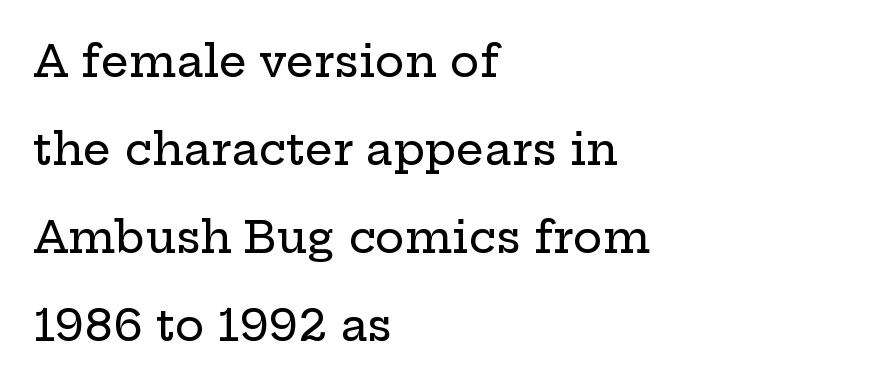
Q: Is the text italic (slanted)? A: No, it is upright.
Q: Is the typeface a serif or a sans-serif typeface? A: Serif.
Q: Is the text underlined? A: No.
Q: How is the paragraph aligned? A: Left-aligned.
Q: Is the spacing between letters normal or unusually wide? A: Normal.
Q: Is the spacing between lines tight, normal or loose? A: Loose.
Q: Width (condensed, normal, or wide)? A: Wide.
Q: Stroke contrast? A: Low.
Q: x-height? A: Medium.
Q: Monospaced? A: No.
